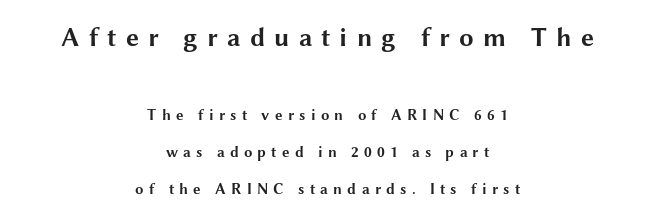
The image shows 26 px bold type, upright; set centered, loose line spacing (2.45x), unusually wide letter spacing (+0.35 em), not underlined; the first (top) block is 1.73x larger.
